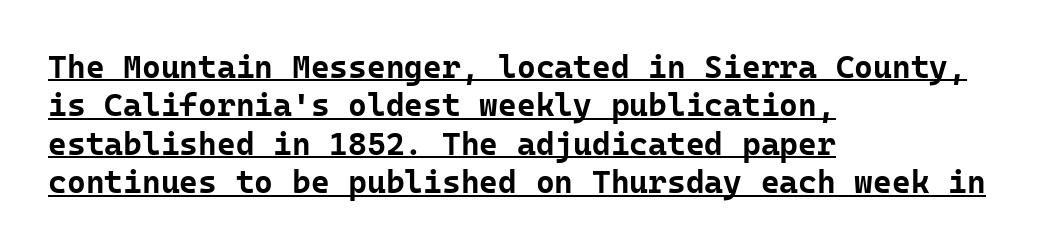
{"serif": "no", "italic": "no", "bold": "yes", "weight": "bold", "width": "normal", "stroke_contrast": "low", "x_height": "medium", "monospaced": "yes", "underline": "yes", "align": "left", "line_spacing_ratio": 1.2, "letter_spacing": "normal", "letter_spacing_em": 0.0, "glyph_px": 32}
